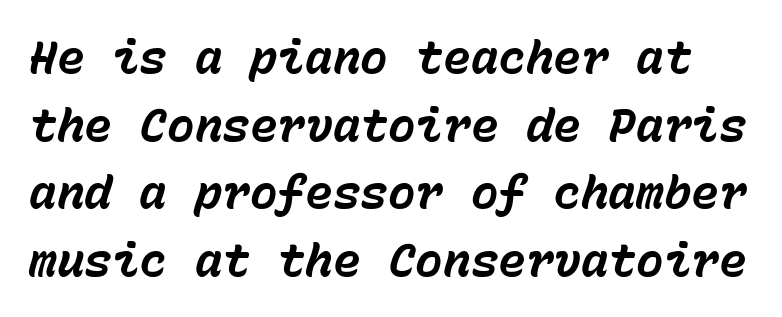
How are the letters spaced? Ordinarily, with no added tracking. Think of a typewriter: that constant character pitch is what you see here. Leading: standard. Thick stems and heavy bowls — unmistakably bold. This sample uses an oblique cut, with every glyph tilted off the vertical.
